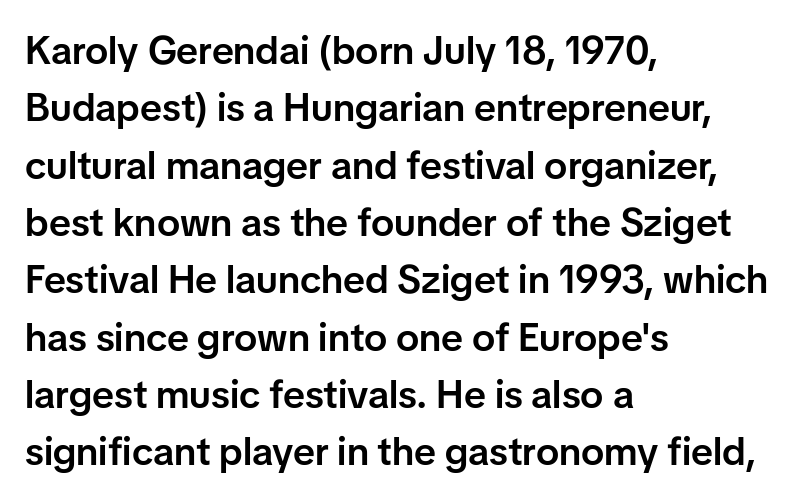
Q: Is the text bold? A: Semi-bold.
Q: Is the text italic (slanted)? A: No, it is upright.
Q: Is the typeface a serif or a sans-serif typeface? A: Sans-serif.
Q: Is the text underlined? A: No.
Q: How is the paragraph aligned? A: Left-aligned.
Q: Is the spacing between letters normal or unusually wide? A: Normal.
Q: Is the spacing between lines tight, normal or loose? A: Normal.
Q: Width (condensed, normal, or wide)? A: Normal.
Q: Stroke contrast? A: Low.
Q: x-height? A: Medium.
Q: Monospaced? A: No.
